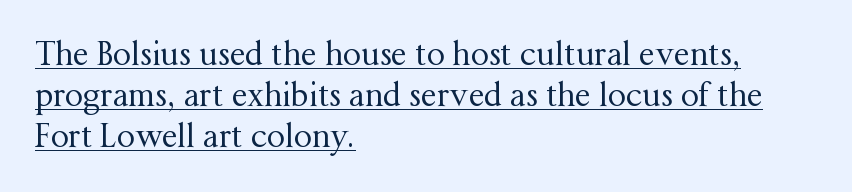
No heavy texture on the line: the type isn't bold. There is no visible air inserted between adjacent glyphs. The type family on display is of the serif kind. Teacher's note: observe the even left margin — that is flush-left alignment. Looks like regular typesetting: each glyph gets only the width it needs. You can tell it's not italic because the verticals are truly vertical.
